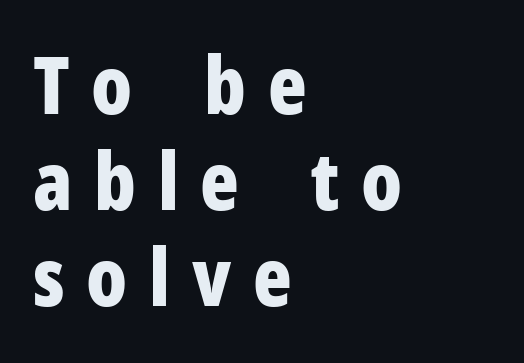
Caption: multi-line text, flush left, ragged right. The tracking reads as deliberately expanded to a designer's eye. These lines are rendered in a variable-pitch font. A typesetter would mark this as roman, not italic. Look at the bottom of the vertical strokes: they stop flat, with no serifs.
